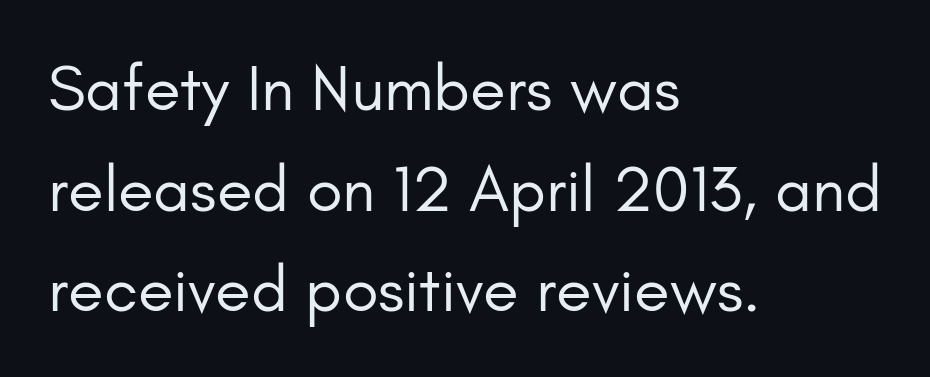
{"serif": "no", "italic": "no", "bold": "no", "weight": "regular", "width": "normal", "stroke_contrast": "low", "x_height": "small", "monospaced": "no", "underline": "no", "align": "left", "line_spacing": "normal", "line_spacing_ratio": 1.55, "letter_spacing": "normal", "letter_spacing_em": 0.0, "glyph_px": 65}
